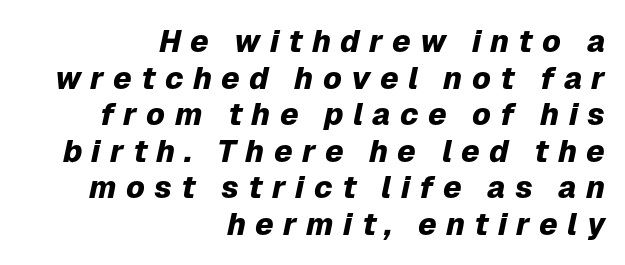
Q: Is the text bold? A: Yes.
Q: Is the text italic (slanted)? A: Yes, it leans right by about 12 degrees.
Q: Is the text underlined? A: No.
Q: How is the paragraph aligned? A: Right-aligned.
Q: Is the spacing between letters normal or unusually wide? A: Unusually wide.
Q: Width (condensed, normal, or wide)? A: Normal.
Q: Stroke contrast? A: Low.
Q: x-height? A: Medium.
Q: Monospaced? A: No.
